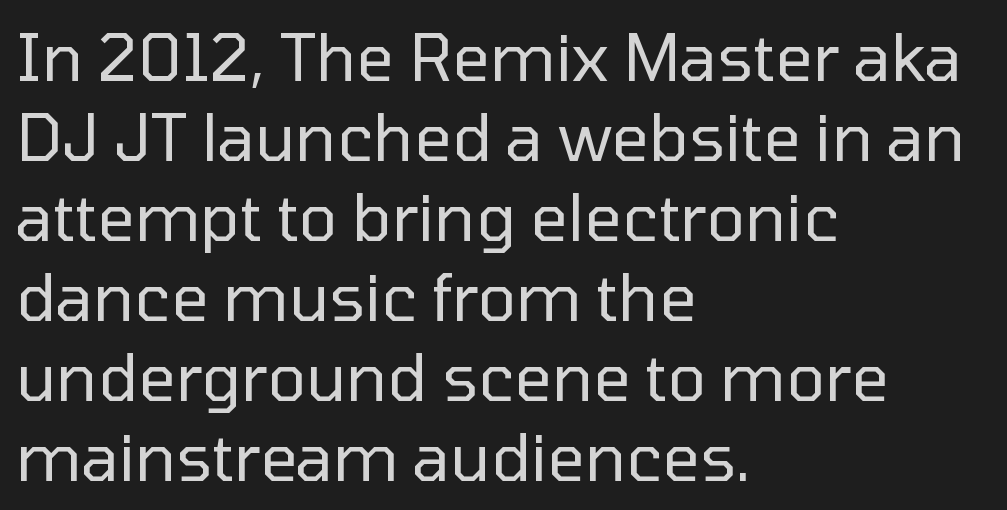
{"serif": "no", "italic": "no", "bold": "no", "weight": "regular", "width": "normal", "stroke_contrast": "low", "x_height": "medium", "monospaced": "no", "underline": "no", "align": "left", "line_spacing_ratio": 1.23, "letter_spacing": "normal", "letter_spacing_em": 0.0, "glyph_px": 65}
